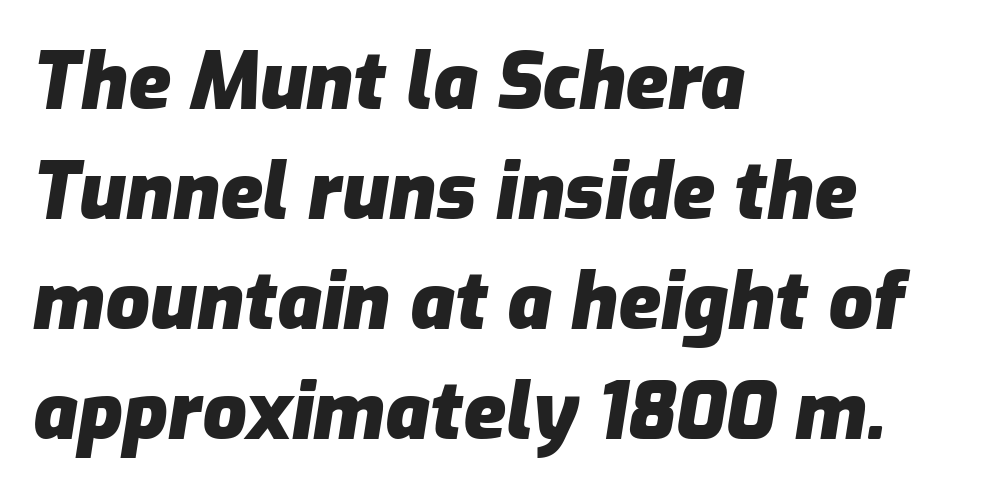
Characters are canted at an angle relative to the baseline's perpendicular. Heavy, bold letterforms. Has an underline been added? It has not. The type is set solid horizontally, with unmodified tracking.
